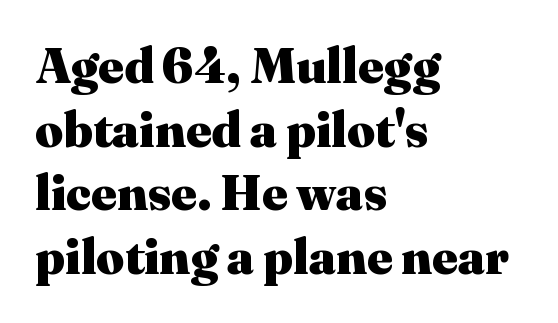
The image shows 49 px heavy serif type, upright; set left-aligned, normal line spacing (1.3x), normal letter spacing, not underlined; medium stroke contrast and a medium x-height.
